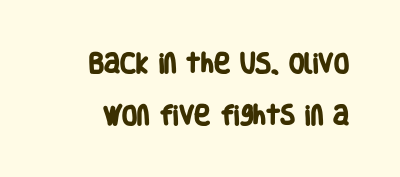
Q: Is the text bold? A: Yes.
Q: Is the text underlined? A: No.
Q: Is the spacing between letters normal or unusually wide? A: Normal.
Q: Is the spacing between lines tight, normal or loose? A: Loose.
